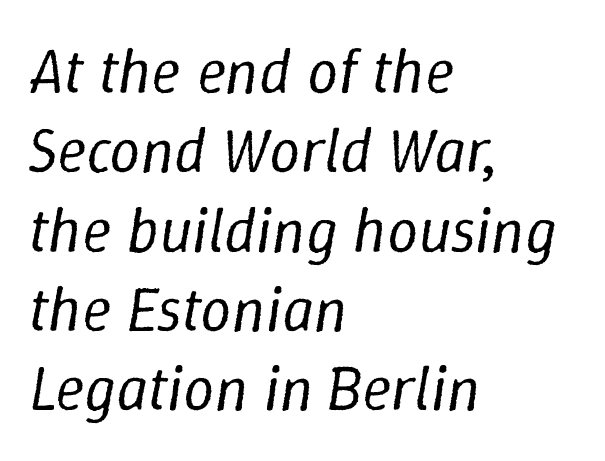
The image shows 62 px regular-weight type, italic (leaning right); set left-aligned, normal line spacing (1.28x), normal letter spacing, not underlined; low stroke contrast and a medium x-height.
